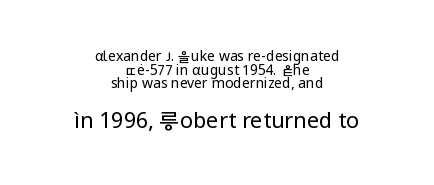
Letters rest on an invisible, unmarked baseline. The second block has been scaled up relative to the first. The lines are packed closely together with very little leading. Heft: none added — not bold. Tracking value appears to be zero — textbook default spacing.
